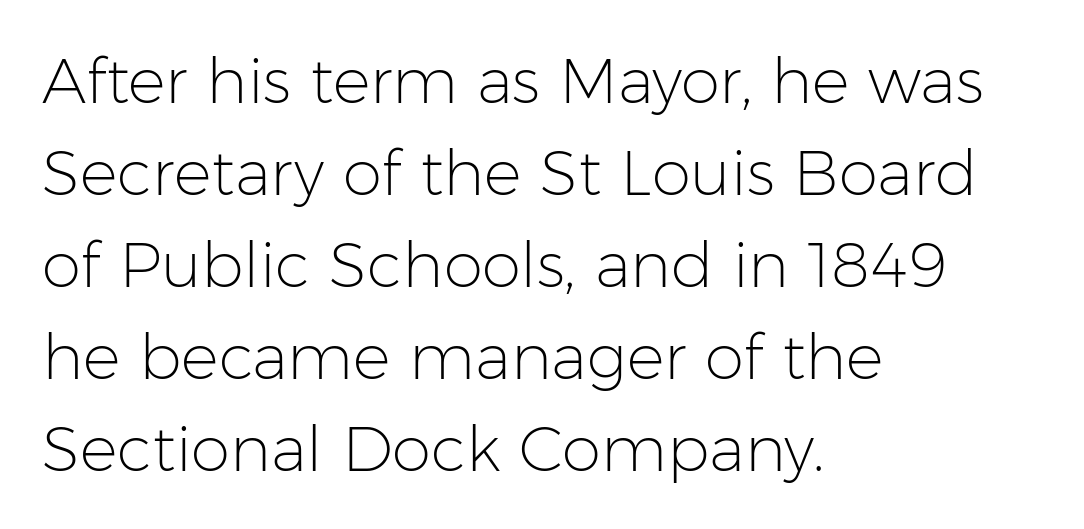
The image shows 63 px light sans-serif type, upright; set left-aligned, normal line spacing (1.46x), normal letter spacing, not underlined; low stroke contrast and a medium x-height.
